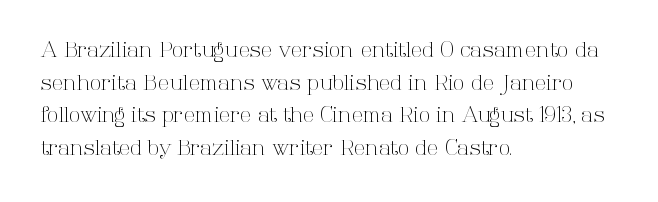
The image shows 21 px text type, upright; set left-aligned, normal line spacing (1.55x), normal letter spacing, not underlined.
